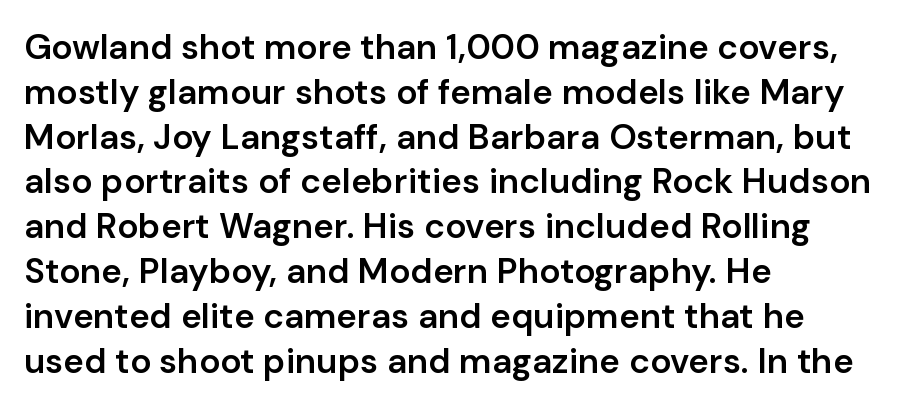
Q: Is the text bold? A: Semi-bold.
Q: Is the text italic (slanted)? A: No, it is upright.
Q: Is the typeface a serif or a sans-serif typeface? A: Sans-serif.
Q: Is the text underlined? A: No.
Q: How is the paragraph aligned? A: Left-aligned.
Q: Is the spacing between letters normal or unusually wide? A: Normal.
Q: Is the spacing between lines tight, normal or loose? A: Normal.
Q: Width (condensed, normal, or wide)? A: Normal.
Q: Stroke contrast? A: Low.
Q: x-height? A: Medium.
Q: Monospaced? A: No.
